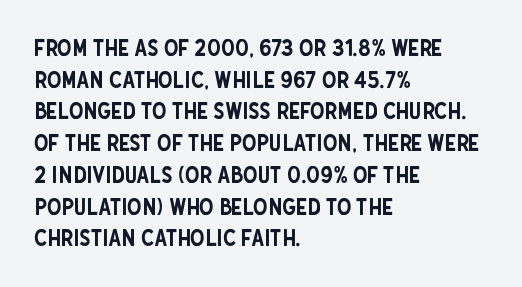
The tracking reads as untouched default to a designer's eye. These lines were composed using upright roman letters. A clean baseline with only descenders dipping below it. The designer left line spacing at the default. The lines are quadded left.
